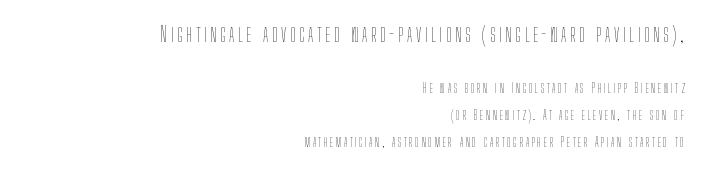
Reading down the block, your eye finds every line finishing at a fixed right position. A typesetter would mark this as roman, not italic. The string is rendered with underlining switched off. The face looks like a standard text weight, possibly lighter. Look at the glyph heights: the upper group is clearly the bigger setting.
